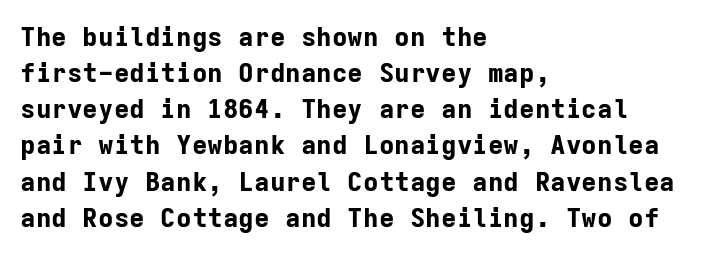
Q: Is the text bold? A: Yes.
Q: Is the text italic (slanted)? A: No, it is upright.
Q: Is the text underlined? A: No.
Q: How is the paragraph aligned? A: Left-aligned.
Q: Is the spacing between letters normal or unusually wide? A: Normal.
Q: Is the spacing between lines tight, normal or loose? A: Normal.
